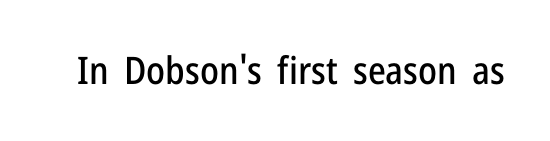
{"serif": "no", "italic": "no", "width": "condensed", "stroke_contrast": "low", "x_height": "medium", "monospaced": "no", "underline": "no", "letter_spacing": "normal", "letter_spacing_em": 0.0, "glyph_px": 38}
